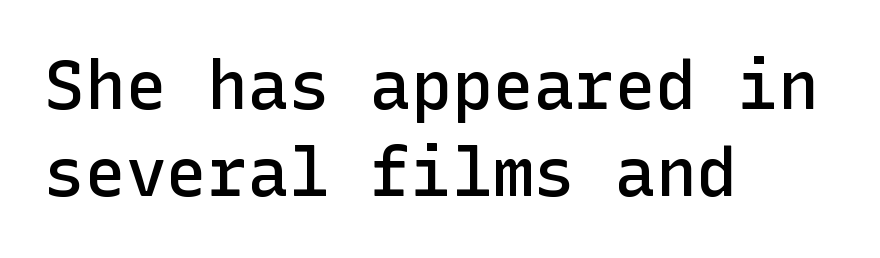
{"serif": "no", "italic": "no", "bold": "semi", "weight": "semibold", "width": "normal", "stroke_contrast": "low", "x_height": "medium", "underline": "no", "align": "left", "line_spacing": "normal", "line_spacing_ratio": 1.28, "letter_spacing": "normal", "letter_spacing_em": 0.0, "glyph_px": 68}
